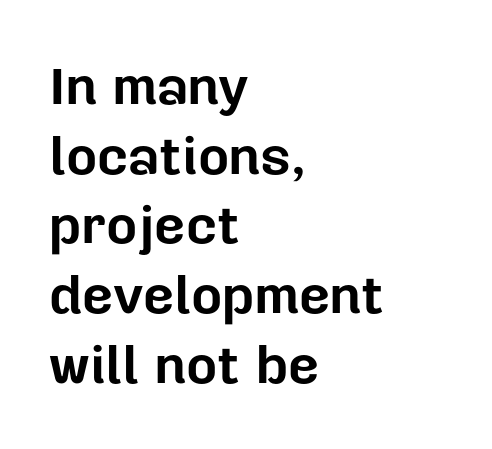
{"serif": "no", "italic": "no", "bold": "yes", "weight": "bold", "width": "normal", "stroke_contrast": "low", "x_height": "medium", "monospaced": "no", "underline": "no", "align": "left", "line_spacing": "normal", "line_spacing_ratio": 1.29, "letter_spacing": "normal", "letter_spacing_em": 0.0, "glyph_px": 54}
